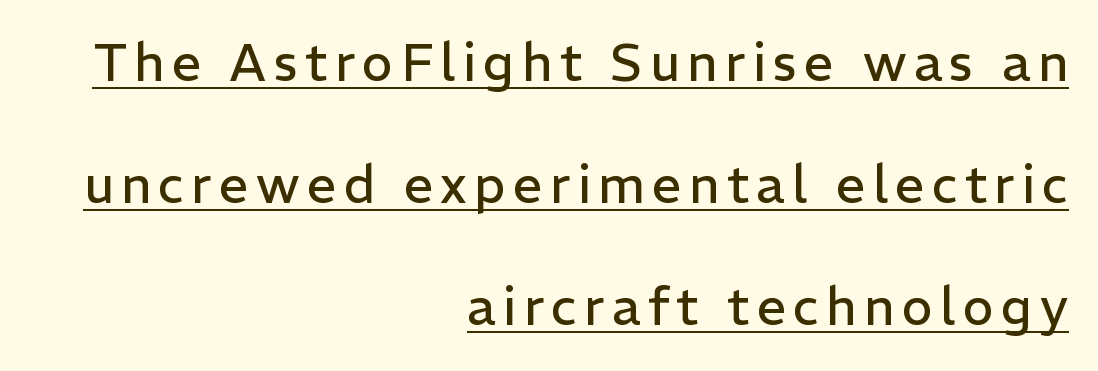
{"serif": "no", "italic": "no", "bold": "no", "weight": "regular", "width": "normal", "stroke_contrast": "low", "x_height": "medium", "monospaced": "no", "underline": "yes", "align": "right", "line_spacing": "loose", "line_spacing_ratio": 2.35, "glyph_px": 52}
